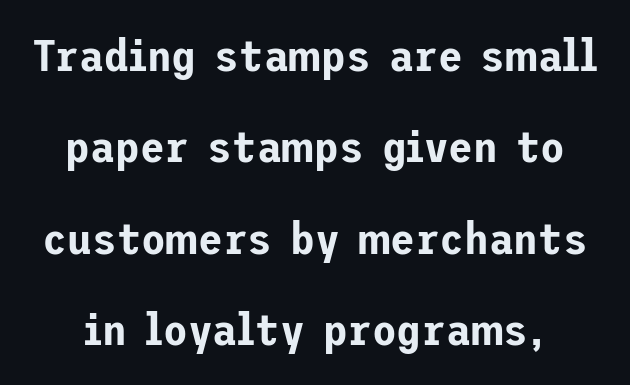
{"serif": "no", "italic": "no", "width": "normal", "stroke_contrast": "low", "x_height": "medium", "underline": "no", "line_spacing": "loose", "line_spacing_ratio": 2.03, "letter_spacing": "normal", "letter_spacing_em": 0.0, "glyph_px": 45}
